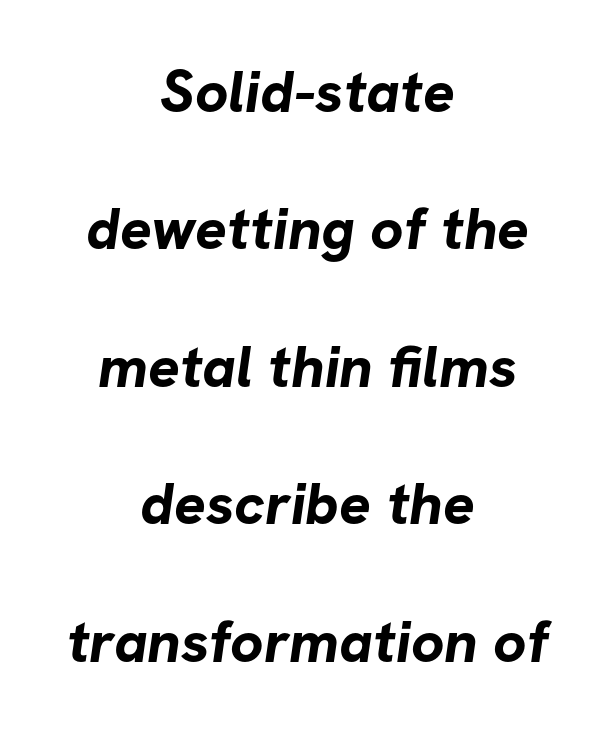
Q: Is the text bold? A: Yes.
Q: Is the typeface a serif or a sans-serif typeface? A: Sans-serif.
Q: Is the text underlined? A: No.
Q: How is the paragraph aligned? A: Centered.
Q: Is the spacing between letters normal or unusually wide? A: Normal.
Q: Is the spacing between lines tight, normal or loose? A: Loose.
Q: Width (condensed, normal, or wide)? A: Normal.
Q: Stroke contrast? A: Low.
Q: x-height? A: Medium.
Q: Monospaced? A: No.
